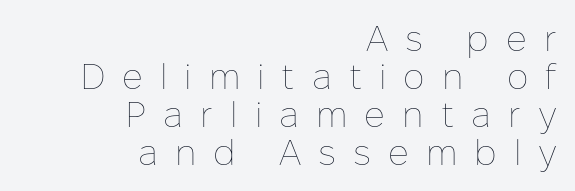
{"italic": "no", "bold": "no", "weight": "thin", "width": "normal", "stroke_contrast": "low", "x_height": "medium", "monospaced": "no", "underline": "no", "align": "right", "line_spacing": "tight", "line_spacing_ratio": 1.06, "letter_spacing": "wide", "letter_spacing_em": 0.47, "glyph_px": 36}
